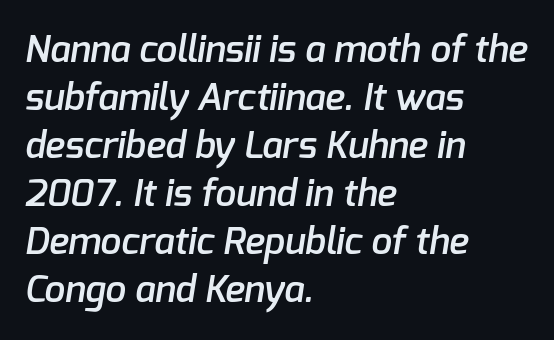
The image shows 37 px semibold sans-serif type; set left-aligned, normal line spacing (1.3x), normal letter spacing, not underlined; low stroke contrast and a medium x-height.
